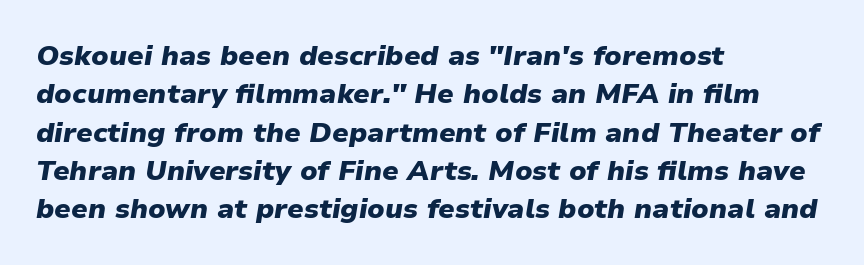
The image shows 28 px heavy type, italic (leaning right); set left-aligned, normal line spacing (1.37x), normal letter spacing, not underlined; low stroke contrast and a medium x-height.
